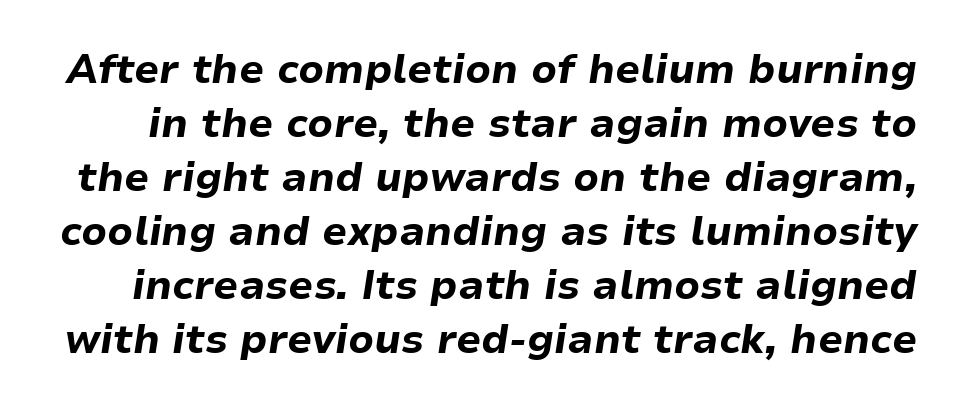
The image shows 40 px bold type, italic (leaning right); set normal line spacing (1.35x), normal letter spacing, not underlined; low stroke contrast and a medium x-height.
